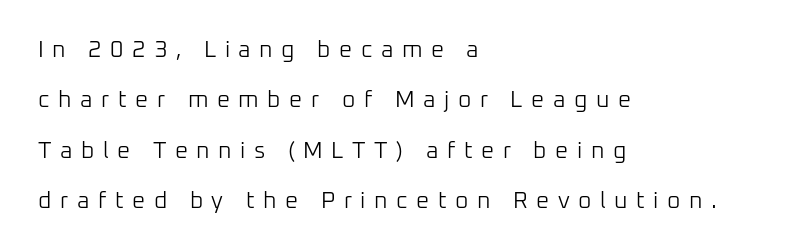
Q: Is the text bold? A: No.
Q: Is the text italic (slanted)? A: No, it is upright.
Q: Is the text underlined? A: No.
Q: How is the paragraph aligned? A: Left-aligned.
Q: Is the spacing between letters normal or unusually wide? A: Unusually wide.
Q: Is the spacing between lines tight, normal or loose? A: Loose.
